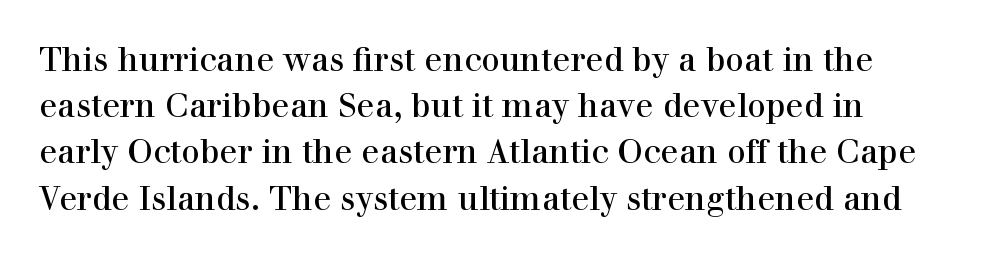
The image shows 33 px regular-weight serif type, upright; set normal line spacing (1.4x), normal letter spacing, not underlined; high stroke contrast and a medium x-height.
